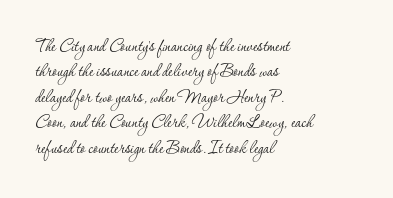
Q: Is the text bold? A: No.
Q: Is the text italic (slanted)? A: Yes.
Q: Is the text underlined? A: No.
Q: How is the paragraph aligned? A: Left-aligned.
Q: Is the spacing between letters normal or unusually wide? A: Normal.
